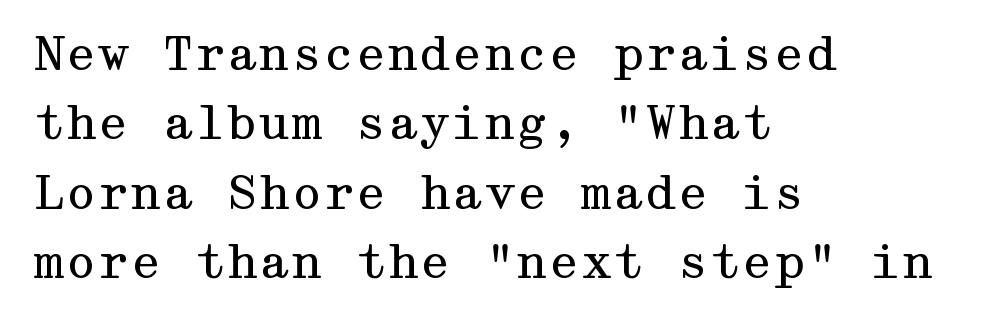
The image shows 46 px regular-weight, wide serif type, upright; set left-aligned, normal line spacing (1.51x), normal letter spacing, not underlined; medium stroke contrast and a medium x-height.
